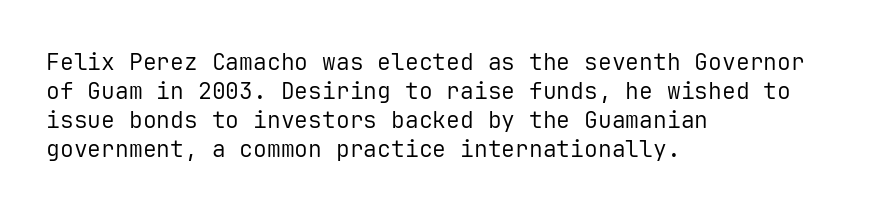
The image shows 23 px text type, upright; set left-aligned, normal line spacing (1.26x), normal letter spacing, not underlined.
